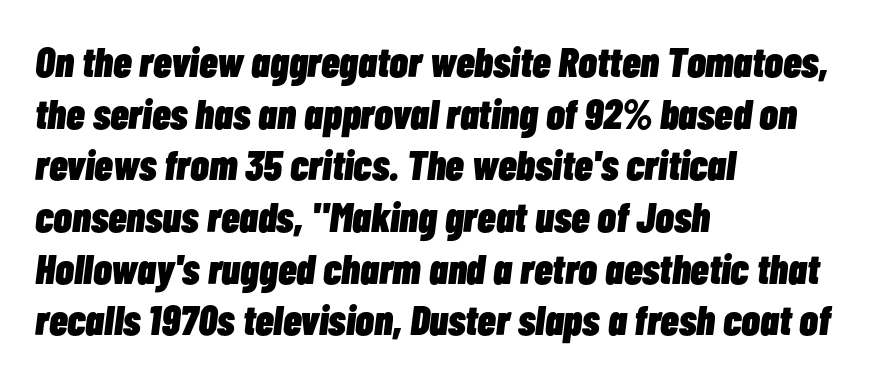
{"italic": "yes", "lean": "right", "slant_degrees": 7, "bold": "yes", "weight": "heavy", "width": "condensed", "stroke_contrast": "low", "x_height": "medium", "monospaced": "no", "underline": "no", "align": "left", "line_spacing_ratio": 1.23, "letter_spacing": "normal", "letter_spacing_em": 0.0, "glyph_px": 42}
